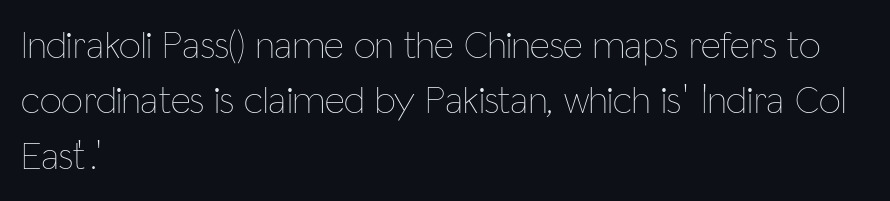
Q: Is the text bold? A: No.
Q: Is the text italic (slanted)? A: No, it is upright.
Q: Is the text underlined? A: No.
Q: How is the paragraph aligned? A: Left-aligned.
Q: Is the spacing between letters normal or unusually wide? A: Normal.
Q: Is the spacing between lines tight, normal or loose? A: Normal.
Q: Width (condensed, normal, or wide)? A: Condensed.
Q: Stroke contrast? A: Low.
Q: x-height? A: Medium.
Q: Monospaced? A: No.
